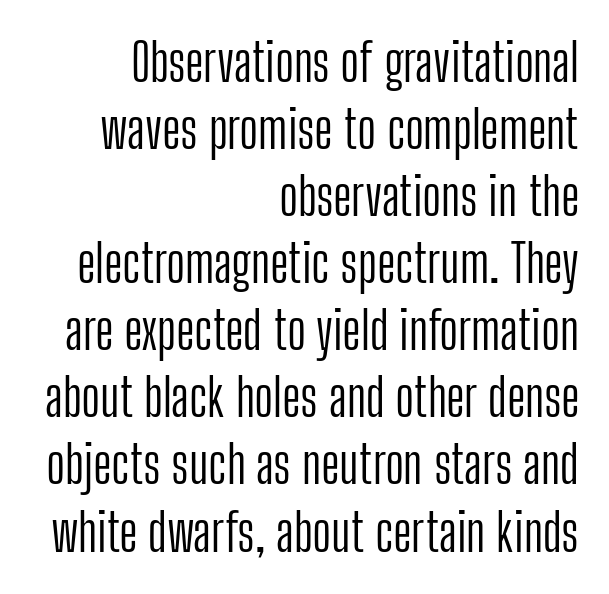
The image shows 52 px light, condensed sans-serif type, upright; set right-aligned, normal line spacing (1.29x), normal letter spacing, not underlined; low stroke contrast and a medium x-height.
